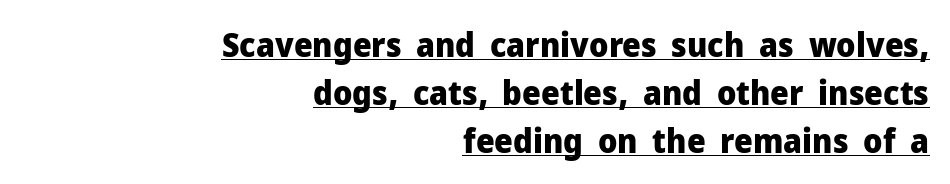
These lines were composed using upright roman letters. Nothing unusual about the tracking: characters are spaced as the font intends. Strokes here are thick enough to call this a true bold. Emphasis is given by a line drawn under the lettering. This sample has the flowing, uneven cadence of proportional lettering. In terms of leading, this rendering sits right in the middle.
